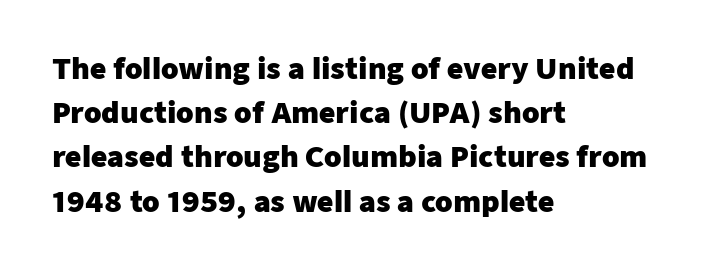
Q: Is the text bold? A: Yes.
Q: Is the text italic (slanted)? A: No, it is upright.
Q: Is the typeface a serif or a sans-serif typeface? A: Sans-serif.
Q: Is the text underlined? A: No.
Q: How is the paragraph aligned? A: Left-aligned.
Q: Is the spacing between letters normal or unusually wide? A: Normal.
Q: Is the spacing between lines tight, normal or loose? A: Normal.
Q: Width (condensed, normal, or wide)? A: Normal.
Q: Stroke contrast? A: Low.
Q: x-height? A: Medium.
Q: Monospaced? A: No.
